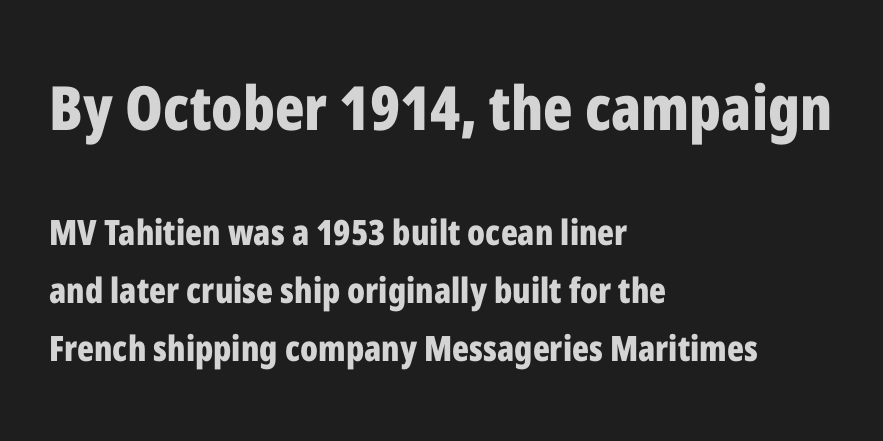
The image shows 61 px bold, condensed sans-serif type, upright; set left-aligned, normal line spacing (1.65x), normal letter spacing, not underlined; the first (top) block is 1.74x larger; low stroke contrast and a medium x-height.
